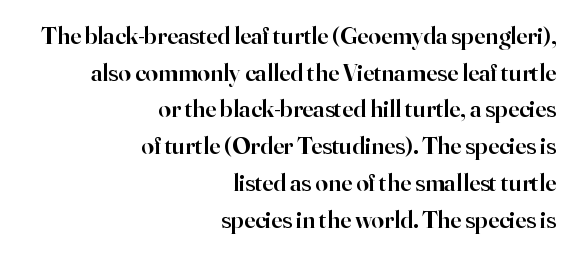
{"italic": "no", "bold": "semi", "underline": "no", "align": "right", "line_spacing": "normal", "line_spacing_ratio": 1.47, "letter_spacing": "normal", "letter_spacing_em": 0.0, "glyph_px": 25}
